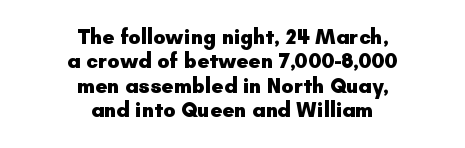
The image shows 21 px bold type, upright; set centered, line spacing 1.16x, normal letter spacing, not underlined.
